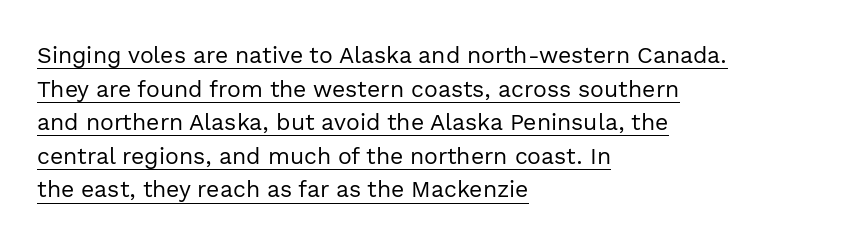
{"italic": "no", "bold": "no", "underline": "yes", "align": "left", "line_spacing": "normal", "line_spacing_ratio": 1.46, "letter_spacing": "normal", "letter_spacing_em": 0.0, "glyph_px": 23}
